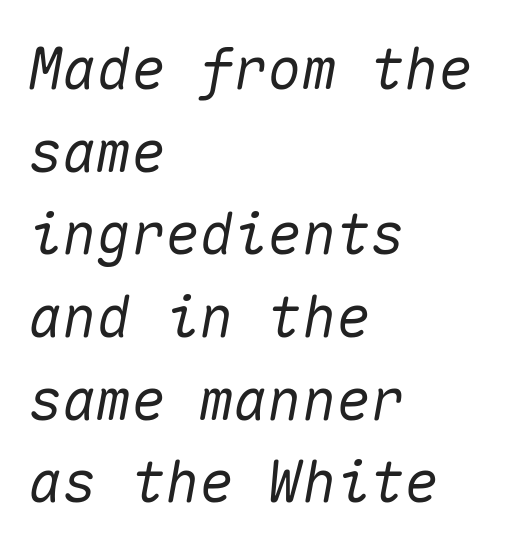
{"italic": "yes", "lean": "right", "slant_degrees": 10, "width": "normal", "stroke_contrast": "medium", "x_height": "medium", "monospaced": "yes", "underline": "no", "align": "left", "line_spacing": "normal", "line_spacing_ratio": 1.45, "letter_spacing": "normal", "letter_spacing_em": 0.0, "glyph_px": 57}
